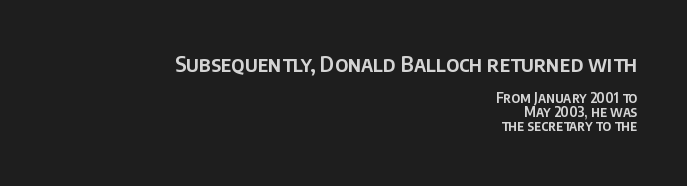
The image shows 21 px text type, upright; set right-aligned, tight line spacing (1.01x), normal letter spacing, not underlined; the first (top) block is 1.5x larger.
